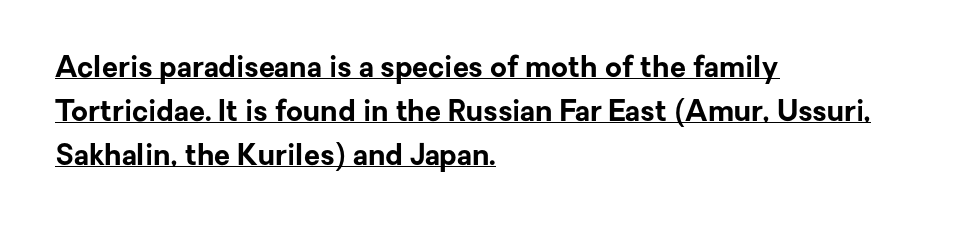
Q: Is the text bold? A: Yes.
Q: Is the text italic (slanted)? A: No, it is upright.
Q: Is the typeface a serif or a sans-serif typeface? A: Sans-serif.
Q: Is the text underlined? A: Yes.
Q: How is the paragraph aligned? A: Left-aligned.
Q: Is the spacing between letters normal or unusually wide? A: Normal.
Q: Is the spacing between lines tight, normal or loose? A: Normal.
Q: Width (condensed, normal, or wide)? A: Normal.
Q: Stroke contrast? A: Low.
Q: x-height? A: Medium.
Q: Monospaced? A: No.
